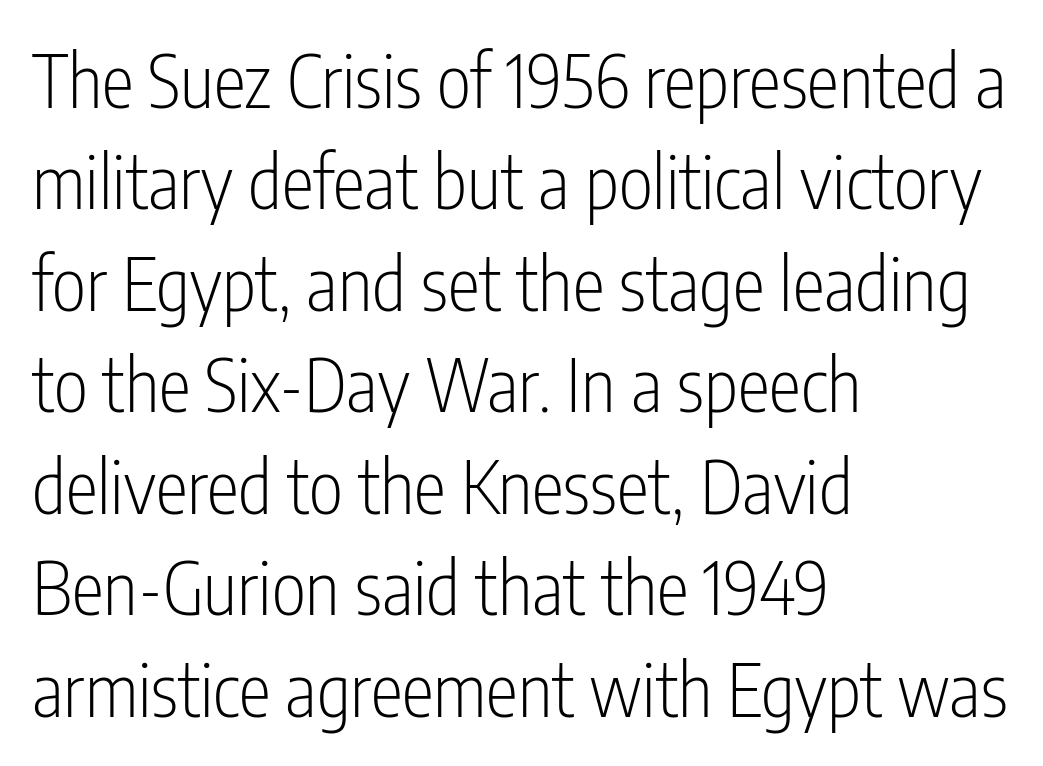
The image shows 73 px light, condensed sans-serif type, upright; set left-aligned, normal line spacing (1.39x), normal letter spacing, not underlined; low stroke contrast and a medium x-height.
